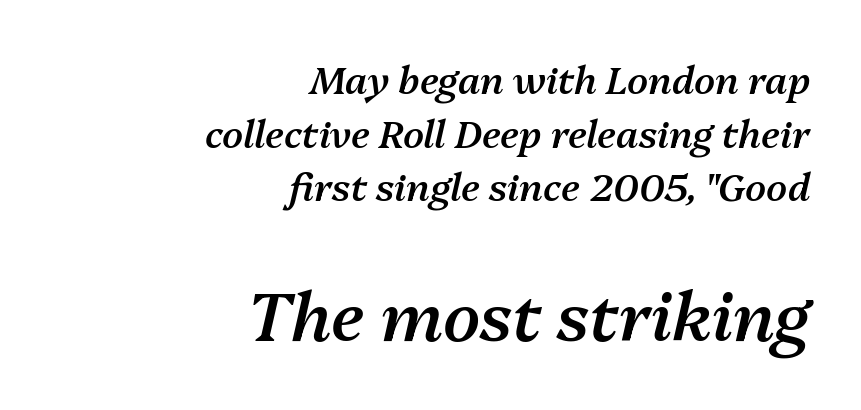
{"italic": "yes", "lean": "right", "slant_degrees": 13, "bold": "semi", "weight": "semibold", "width": "normal", "stroke_contrast": "medium", "x_height": "medium", "monospaced": "no", "underline": "no", "align": "right", "line_spacing": "normal", "line_spacing_ratio": 1.41, "letter_spacing": "normal", "letter_spacing_em": 0.0, "larger_block": "second", "size_ratio": 1.76, "glyph_px": 67}
